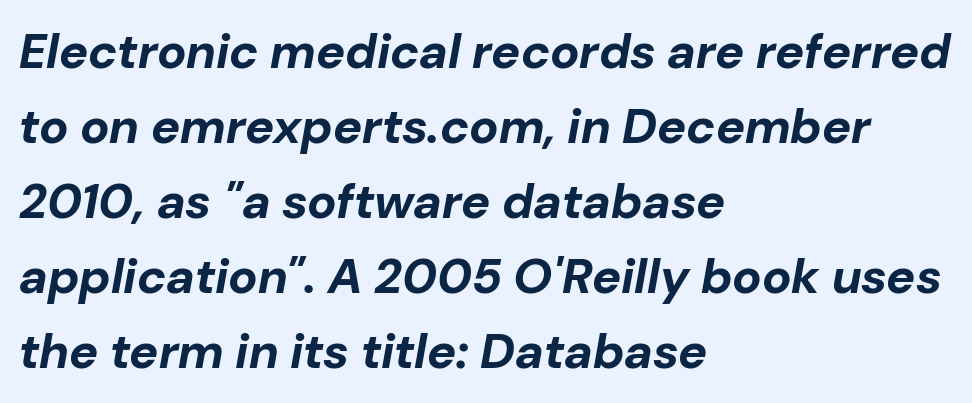
The image shows 49 px bold type, italic (leaning right); set left-aligned, normal line spacing (1.53x), normal letter spacing, not underlined; low stroke contrast and a medium x-height.
